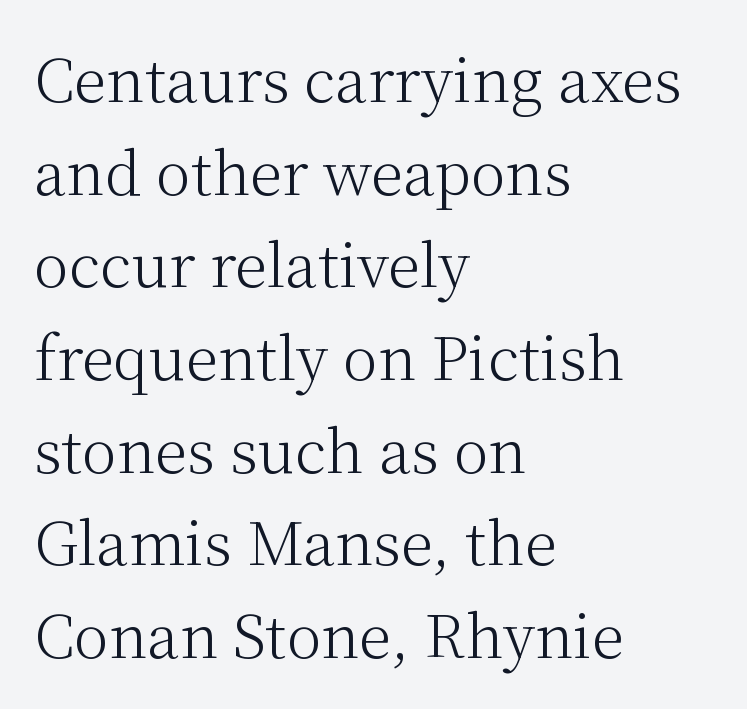
The image shows 59 px light serif type, upright; set left-aligned, normal line spacing (1.57x), normal letter spacing, not underlined; medium stroke contrast and a medium x-height.
